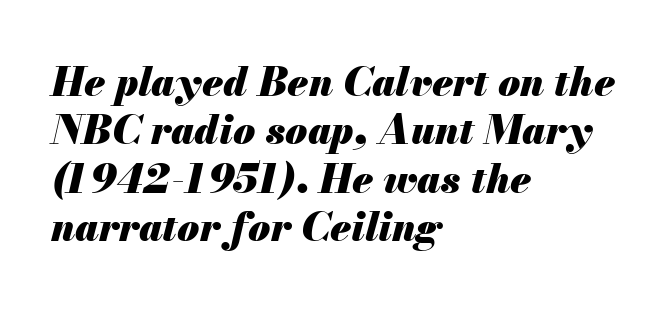
Observe the lean: these are italic letterforms. The passage shown is typed in a proportional face where columns would drift. There is no visible air inserted between adjacent glyphs. Typesetter's note: full bold, strokes at maximum text heaviness. Anything drawn beneath the words? Only blank space.
